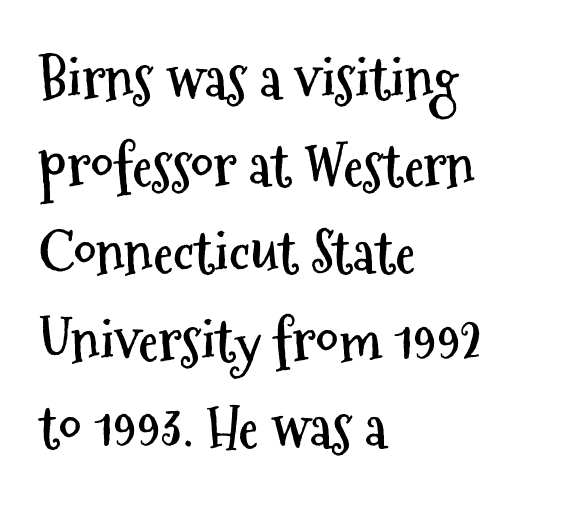
{"serif": "no", "italic": "no", "bold": "yes", "weight": "semibold", "width": "condensed", "stroke_contrast": "medium", "x_height": "medium", "monospaced": "no", "underline": "no", "align": "left", "line_spacing": "normal", "line_spacing_ratio": 1.53, "letter_spacing": "normal", "letter_spacing_em": 0.0, "glyph_px": 57}
